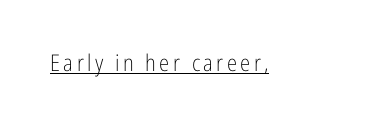
{"italic": "no", "bold": "no", "underline": "yes", "glyph_px": 23}
